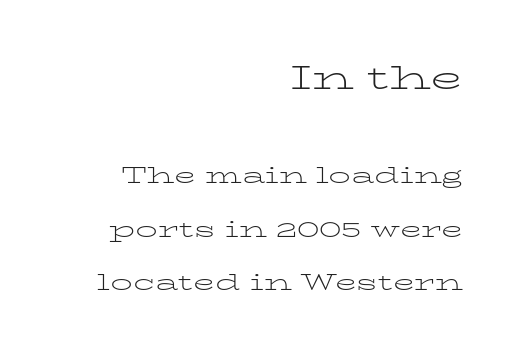
Q: Is the text bold? A: No.
Q: Is the text italic (slanted)? A: No, it is upright.
Q: Is the typeface a serif or a sans-serif typeface? A: Serif.
Q: Is the text underlined? A: No.
Q: How is the paragraph aligned? A: Right-aligned.
Q: Is the spacing between letters normal or unusually wide? A: Normal.
Q: Is the spacing between lines tight, normal or loose? A: Loose.
Q: Which block of text is set in a larger size, the first (top) or the second (bottom)? A: The first (top) one.
Q: Width (condensed, normal, or wide)? A: Wide.
Q: Stroke contrast? A: Low.
Q: x-height? A: Medium.
Q: Monospaced? A: No.
